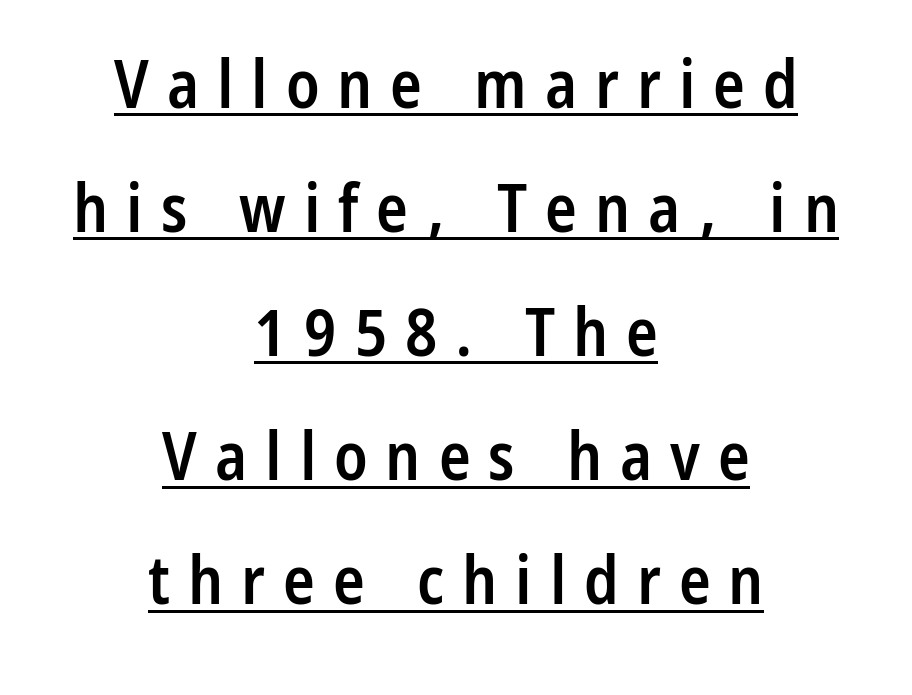
Q: Is the text bold? A: Semi-bold.
Q: Is the text italic (slanted)? A: No, it is upright.
Q: Is the typeface a serif or a sans-serif typeface? A: Sans-serif.
Q: Is the text underlined? A: Yes.
Q: How is the paragraph aligned? A: Centered.
Q: Is the spacing between letters normal or unusually wide? A: Unusually wide.
Q: Width (condensed, normal, or wide)? A: Condensed.
Q: Stroke contrast? A: Low.
Q: x-height? A: Medium.
Q: Monospaced? A: No.
